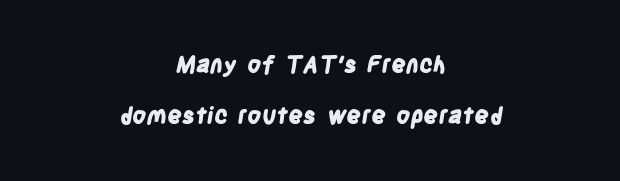
Each word holds together tightly as a unit, with standard inter-letter gaps. Plenty of ink on the page — the face is bold. A great deal of white space separates one row of letters from the next. Lines of text with bare space underneath. Every row of glyphs is offset so its center matches the block's center.
